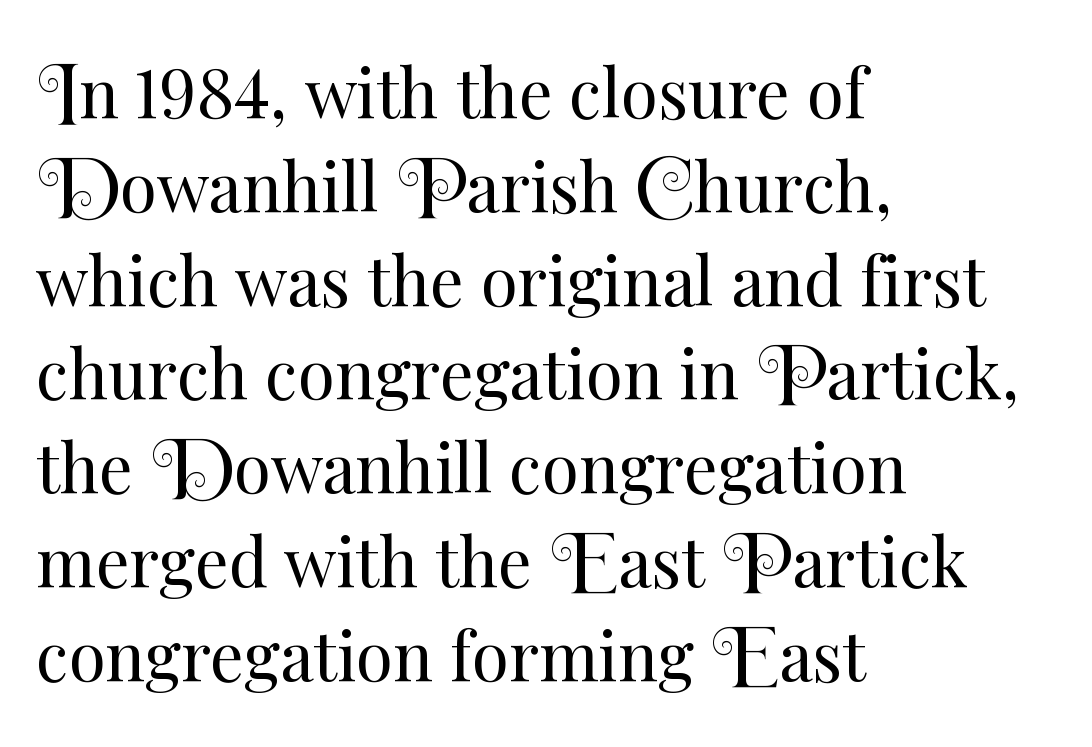
The foot of each line stays bare and open. Weight: in the light-to-regular range. The space between consecutive lines is moderate. This rendering uses left alignment, leaving the right contour irregular.
